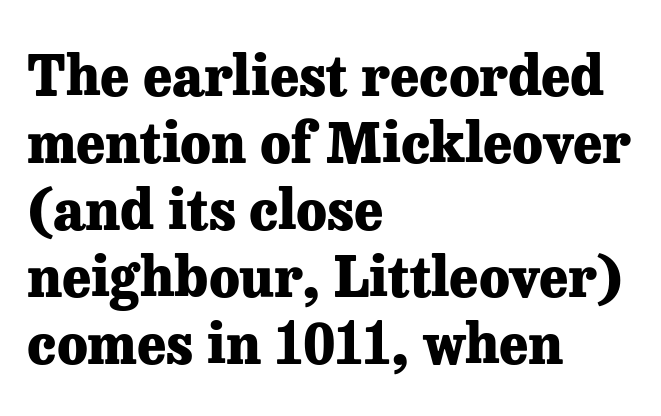
The image shows 55 px heavy serif type, upright; set left-aligned, line spacing 1.22x, normal letter spacing, not underlined; low stroke contrast and a medium x-height.
